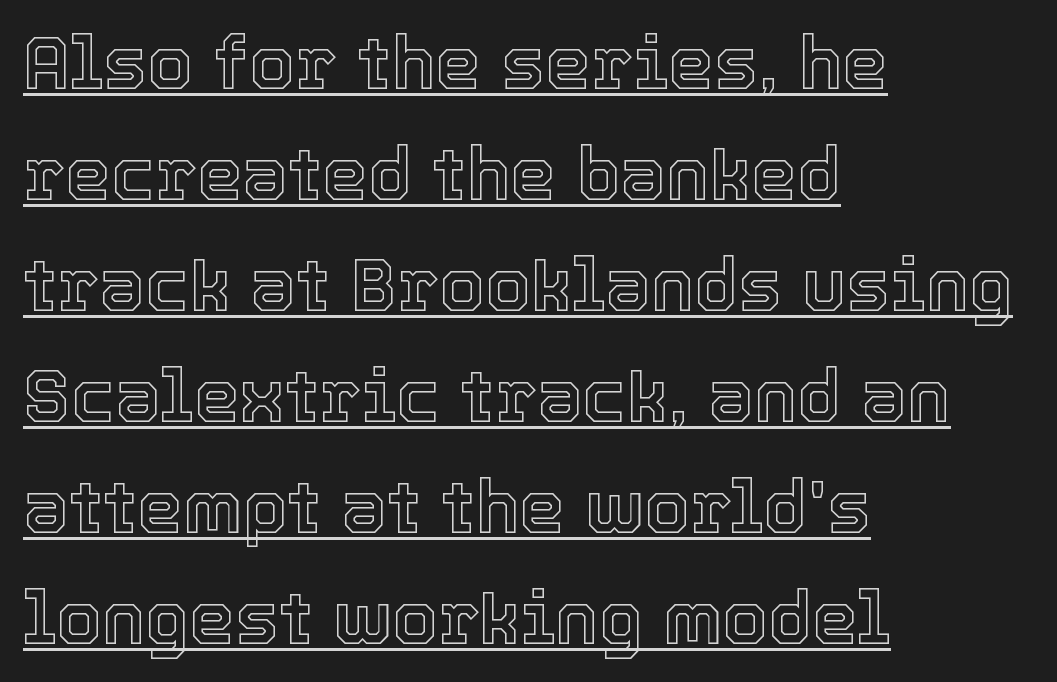
{"italic": "no", "width": "normal", "x_height": "medium", "monospaced": "no", "underline": "yes", "align": "left", "line_spacing": "normal", "line_spacing_ratio": 1.52, "letter_spacing": "normal", "letter_spacing_em": 0.0, "glyph_px": 73}
